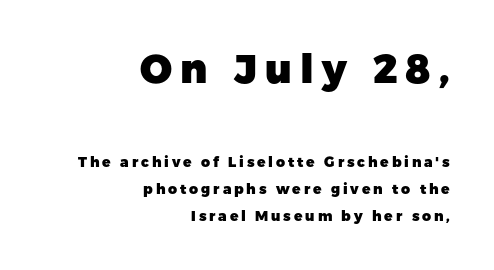
{"serif": "no", "italic": "no", "bold": "yes", "weight": "heavy", "width": "normal", "stroke_contrast": "low", "x_height": "medium", "monospaced": "no", "underline": "no", "align": "right", "line_spacing": "loose", "line_spacing_ratio": 1.93, "letter_spacing": "wide", "letter_spacing_em": 0.2, "larger_block": "first", "size_ratio": 2.86, "glyph_px": 40}
